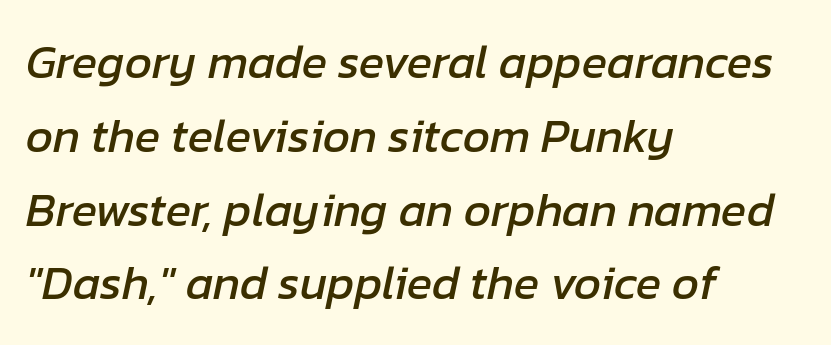
The letters sit at their default tracking, neither squeezed nor spread. There's an unmistakable incline to the writing here. Regular leading. Visually the block forms a straight wall on the left and a jagged coastline on the right. The rendering uses natural spacing where letterforms have individual widths.
